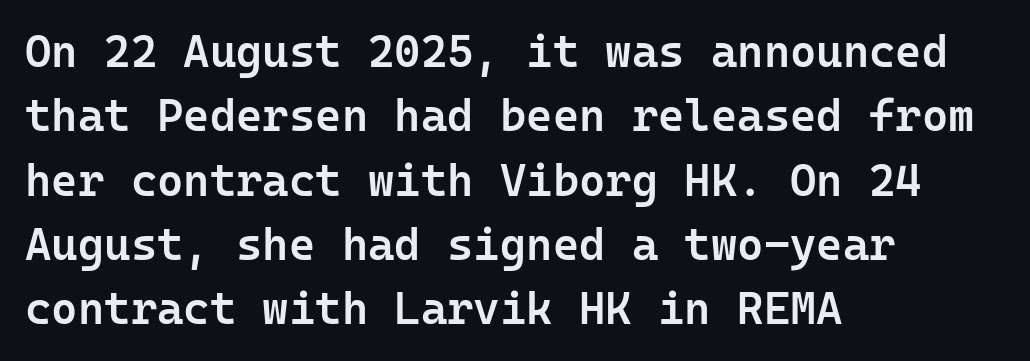
Every character here occupies the same horizontal width, giving the sample a typewriter-like rhythm. This is the in-between weight designers call semibold or demi. Bare-footed words on every line. This rendering uses left alignment, leaving the right contour irregular. Does the type have serifs? No, each stem ends abruptly.
